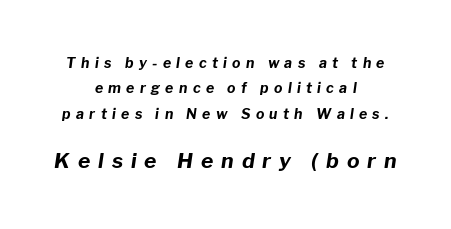
{"italic": "yes", "lean": "right", "slant_degrees": 8, "bold": "yes", "underline": "no", "align": "center", "line_spacing_ratio": 1.82, "letter_spacing": "wide", "letter_spacing_em": 0.38, "larger_block": "second", "size_ratio": 1.5, "glyph_px": 21}
